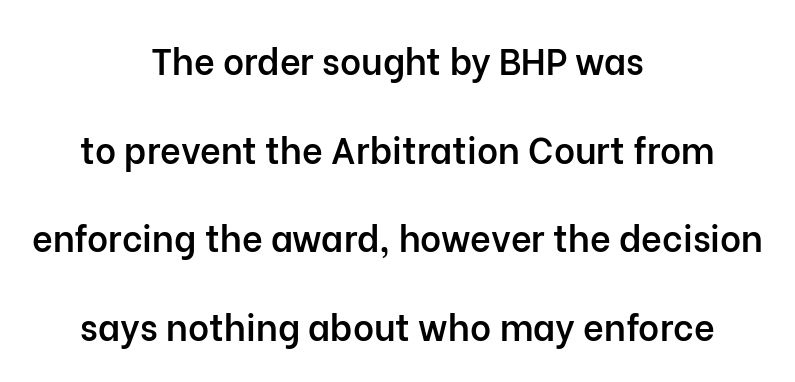
Q: Is the text bold? A: Semi-bold.
Q: Is the text italic (slanted)? A: No, it is upright.
Q: Is the typeface a serif or a sans-serif typeface? A: Sans-serif.
Q: Is the text underlined? A: No.
Q: How is the paragraph aligned? A: Centered.
Q: Is the spacing between letters normal or unusually wide? A: Normal.
Q: Is the spacing between lines tight, normal or loose? A: Loose.
Q: Width (condensed, normal, or wide)? A: Normal.
Q: Stroke contrast? A: Low.
Q: x-height? A: Medium.
Q: Monospaced? A: No.
